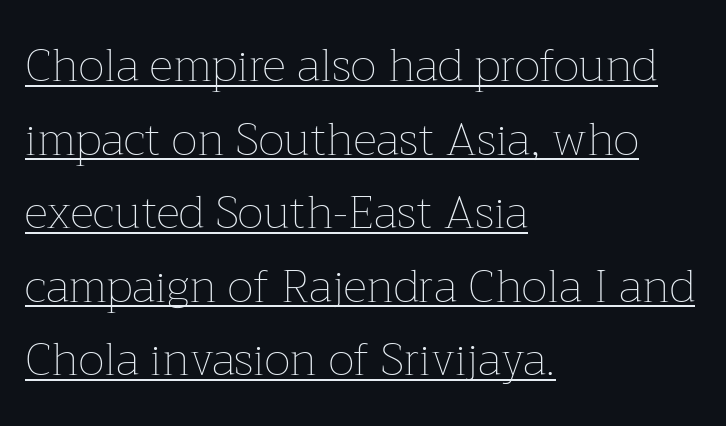
Q: Is the text bold? A: No.
Q: Is the text italic (slanted)? A: No, it is upright.
Q: Is the text underlined? A: Yes.
Q: How is the paragraph aligned? A: Left-aligned.
Q: Is the spacing between letters normal or unusually wide? A: Normal.
Q: Is the spacing between lines tight, normal or loose? A: Normal.
Q: Width (condensed, normal, or wide)? A: Normal.
Q: Stroke contrast? A: Low.
Q: x-height? A: Medium.
Q: Monospaced? A: No.
